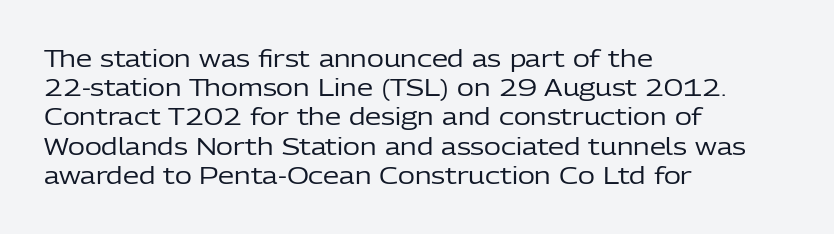
Q: Is the text bold? A: No.
Q: Is the text italic (slanted)? A: No, it is upright.
Q: Is the text underlined? A: No.
Q: How is the paragraph aligned? A: Left-aligned.
Q: Is the spacing between letters normal or unusually wide? A: Normal.
Q: Is the spacing between lines tight, normal or loose? A: Normal.
